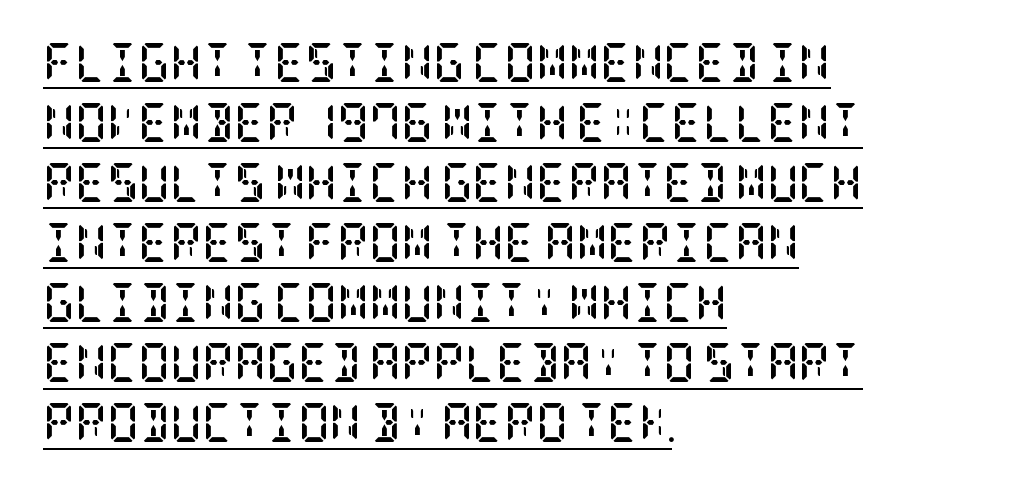
Does the lettering tilt? It doesn't — this is upright. The tracking reads as untouched default to a designer's eye. Underlining? Definitely there. Is the block centered? No — it sits flush against the left margin. Evenly set lines give the paragraph a standard silhouette. This rendering employs a face with finishing strokes, i.e., a serif.
